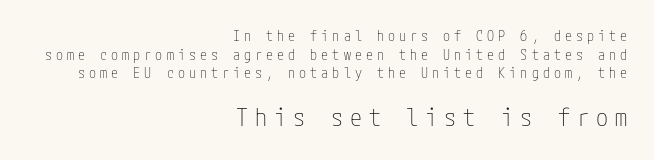
{"italic": "no", "bold": "no", "underline": "no", "align": "right", "line_spacing": "normal", "line_spacing_ratio": 1.33, "letter_spacing": "wide", "letter_spacing_em": 0.29, "larger_block": "second", "size_ratio": 1.71, "glyph_px": 24}
